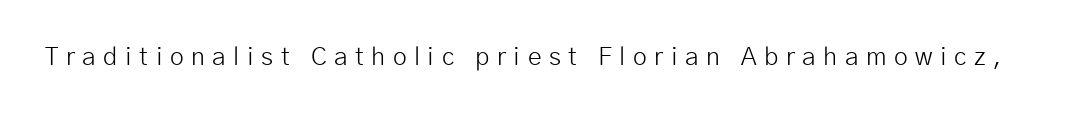
{"italic": "no", "bold": "no", "underline": "no", "letter_spacing": "wide", "letter_spacing_em": 0.3, "glyph_px": 25}
